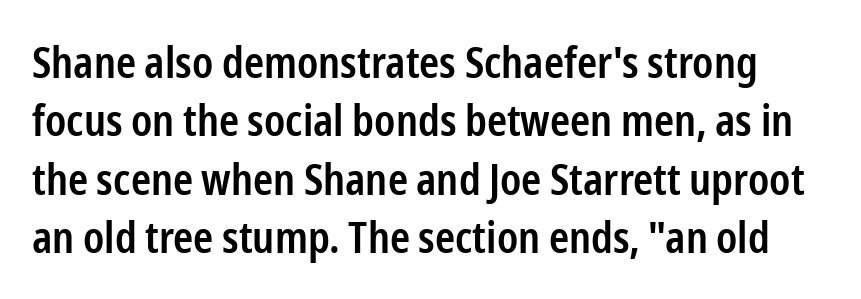
{"serif": "no", "italic": "no", "bold": "semi", "weight": "semibold", "width": "condensed", "stroke_contrast": "low", "x_height": "medium", "monospaced": "no", "underline": "no", "line_spacing": "normal", "line_spacing_ratio": 1.36, "letter_spacing": "normal", "letter_spacing_em": 0.0, "glyph_px": 43}
